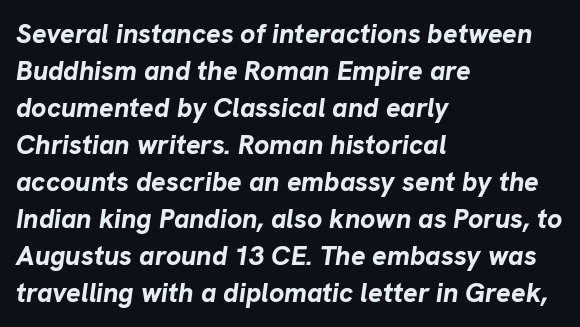
The image shows 27 px bold type, italic (leaning right); set left-aligned, normal line spacing (1.37x), normal letter spacing, not underlined.
